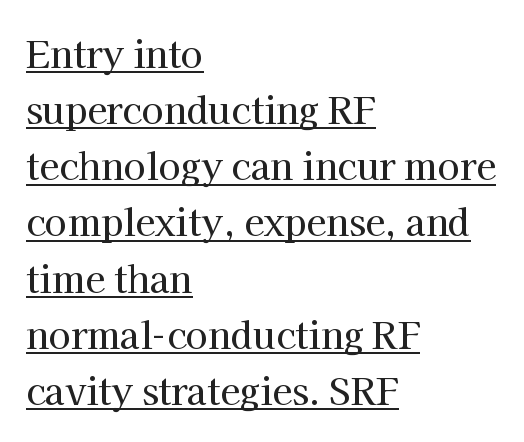
The image shows 36 px serif type, upright; set left-aligned, normal line spacing (1.56x), normal letter spacing, underlined; high stroke contrast and a medium x-height.
